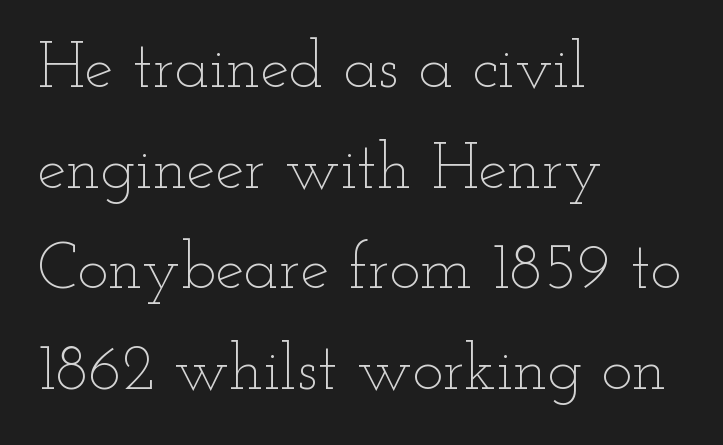
The tracking reads as untouched default to a designer's eye. Varying glyph widths throughout — classic text-font behaviour. Quick note: underline off. Horizontally, the lines are justified to the leading edge only. Each stroke keeps to a modest, everyday thickness or less. No italicization has been applied; the sample stays upright.
